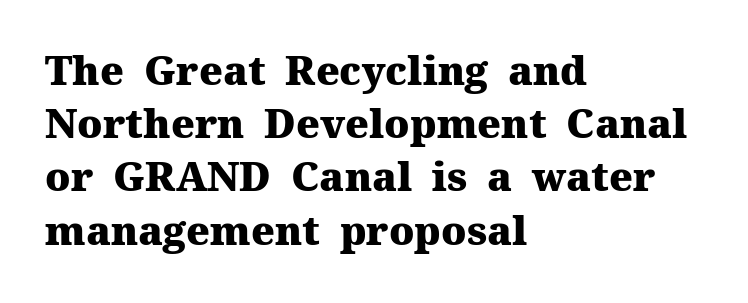
Every row of glyphs begins at an identical x-position on the left. Here the designer chose a conventional face with non-uniform glyph widths. Little horizontal feet cap the strokes, marking this as serif type. The rendering uses a moderate line-height, typical for paragraphs. This sample uses an upright cut, with every glyph sitting square on the baseline.
